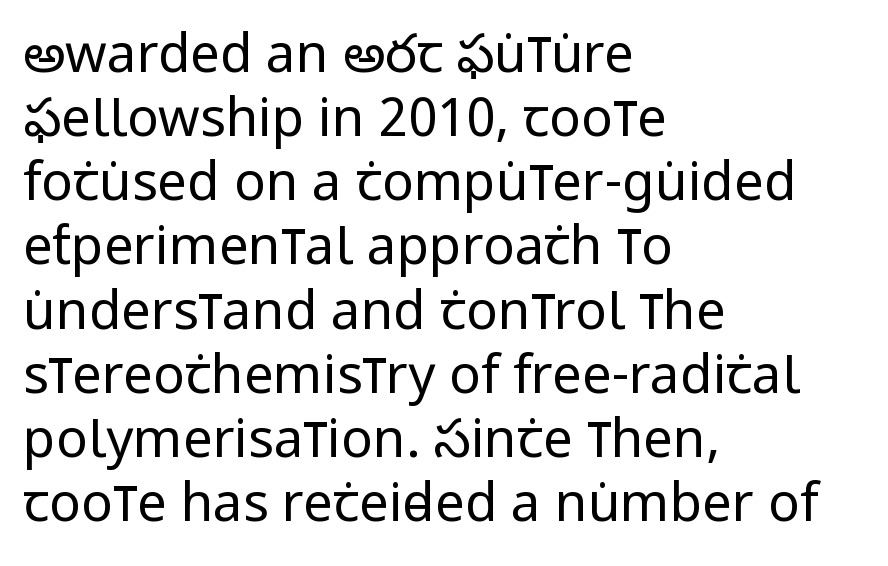
Q: Is the text bold? A: No.
Q: Is the text italic (slanted)? A: No, it is upright.
Q: Is the typeface a serif or a sans-serif typeface? A: Sans-serif.
Q: Is the text underlined? A: No.
Q: How is the paragraph aligned? A: Left-aligned.
Q: Is the spacing between letters normal or unusually wide? A: Normal.
Q: Width (condensed, normal, or wide)? A: Condensed.
Q: Stroke contrast? A: Low.
Q: x-height? A: Large.
Q: Monospaced? A: No.
